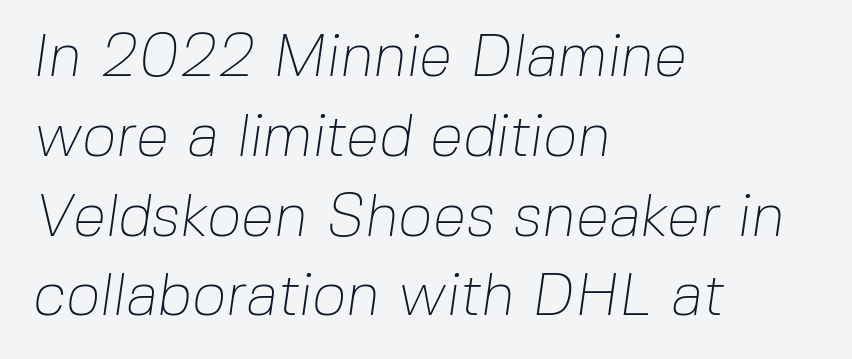
Q: Is the text bold? A: No.
Q: Is the typeface a serif or a sans-serif typeface? A: Sans-serif.
Q: Is the text underlined? A: No.
Q: How is the paragraph aligned? A: Left-aligned.
Q: Is the spacing between letters normal or unusually wide? A: Normal.
Q: Is the spacing between lines tight, normal or loose? A: Normal.
Q: Width (condensed, normal, or wide)? A: Normal.
Q: Stroke contrast? A: Low.
Q: x-height? A: Medium.
Q: Monospaced? A: No.
